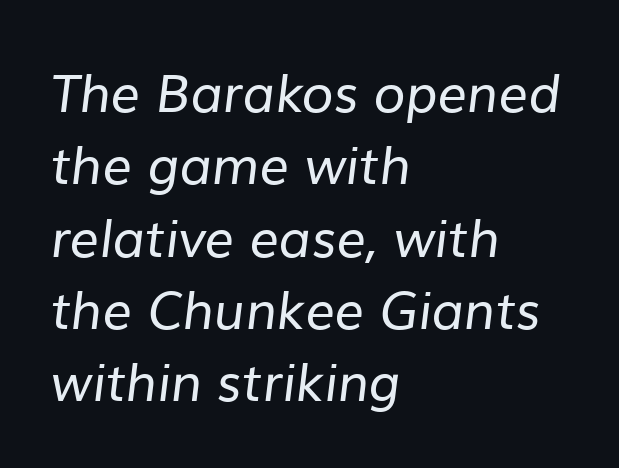
{"serif": "no", "bold": "no", "weight": "regular", "width": "normal", "stroke_contrast": "low", "x_height": "medium", "monospaced": "no", "underline": "no", "align": "left", "line_spacing": "normal", "line_spacing_ratio": 1.39, "letter_spacing": "normal", "letter_spacing_em": 0.0, "glyph_px": 52}
